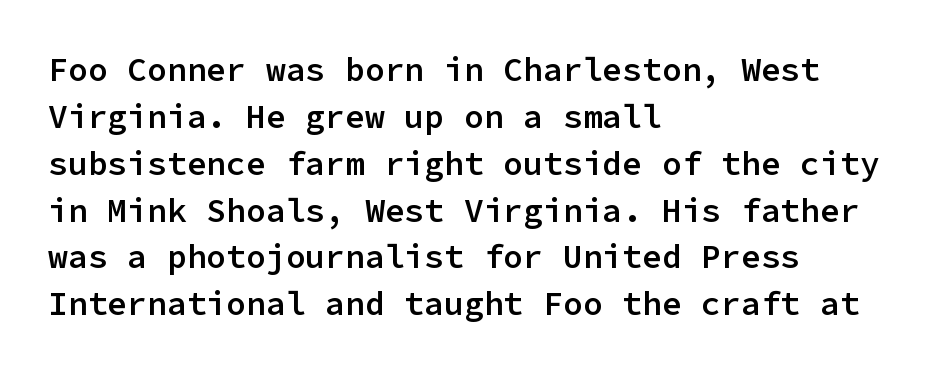
{"serif": "no", "italic": "no", "bold": "semi", "weight": "semibold", "width": "normal", "stroke_contrast": "low", "x_height": "medium", "monospaced": "yes", "underline": "no", "align": "left", "line_spacing": "normal", "line_spacing_ratio": 1.42, "letter_spacing": "normal", "letter_spacing_em": 0.0, "glyph_px": 33}
